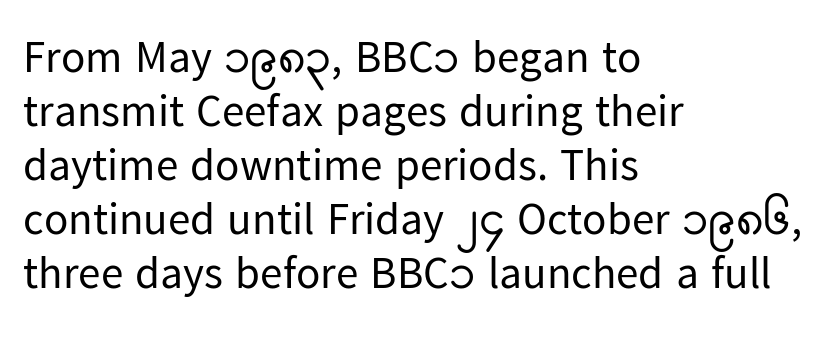
Q: Is the text bold? A: No.
Q: Is the text italic (slanted)? A: No, it is upright.
Q: Is the typeface a serif or a sans-serif typeface? A: Sans-serif.
Q: Is the text underlined? A: No.
Q: How is the paragraph aligned? A: Left-aligned.
Q: Is the spacing between letters normal or unusually wide? A: Normal.
Q: Width (condensed, normal, or wide)? A: Normal.
Q: Stroke contrast? A: Low.
Q: x-height? A: Medium.
Q: Monospaced? A: No.
